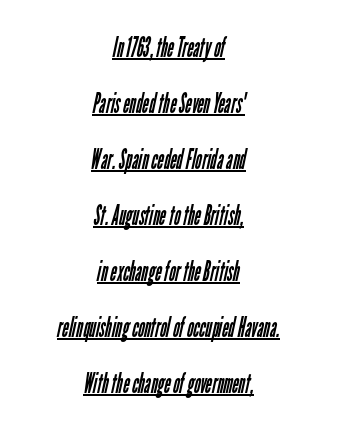
Q: Is the text bold? A: No.
Q: Is the typeface a serif or a sans-serif typeface? A: Sans-serif.
Q: Is the text underlined? A: Yes.
Q: How is the paragraph aligned? A: Centered.
Q: Is the spacing between letters normal or unusually wide? A: Normal.
Q: Is the spacing between lines tight, normal or loose? A: Loose.
Q: Width (condensed, normal, or wide)? A: Condensed.
Q: Stroke contrast? A: Low.
Q: x-height? A: Medium.
Q: Monospaced? A: No.
